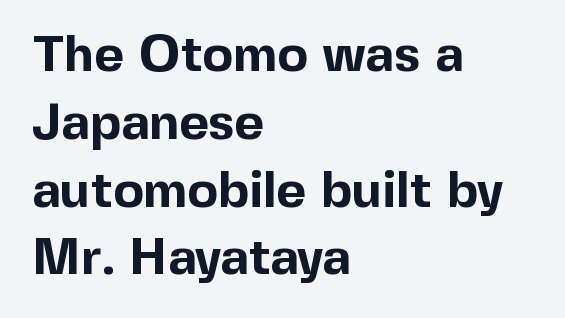
The image shows 51 px bold sans-serif type, upright; set left-aligned, normal line spacing (1.33x), normal letter spacing, not underlined; a medium x-height.
